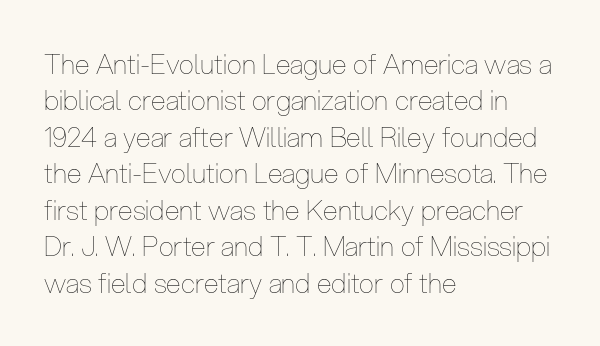
The image shows 27 px text type, upright; set left-aligned, normal line spacing (1.35x), normal letter spacing, not underlined.
